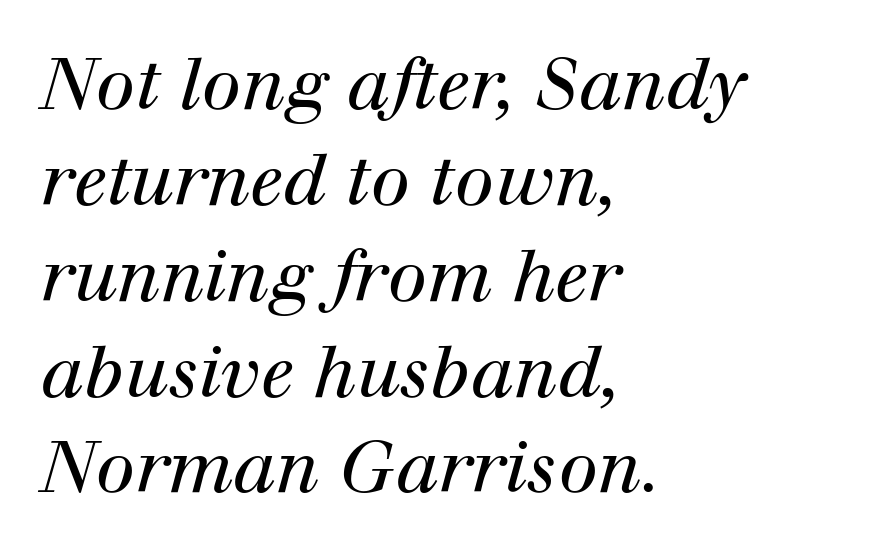
The image shows 71 px regular-weight serif type, italic (leaning right); set left-aligned, normal line spacing (1.35x), normal letter spacing, not underlined; high stroke contrast and a medium x-height.
